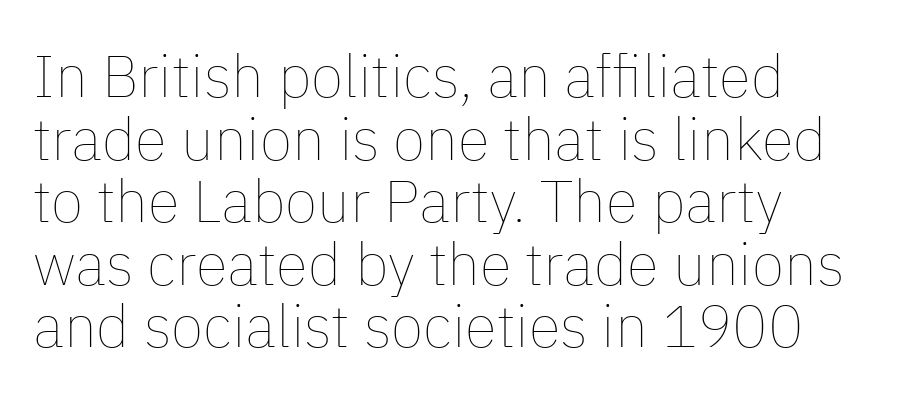
{"italic": "no", "bold": "no", "weight": "thin", "width": "normal", "stroke_contrast": "low", "x_height": "medium", "monospaced": "no", "underline": "no", "line_spacing": "tight", "line_spacing_ratio": 1.06, "letter_spacing": "normal", "letter_spacing_em": 0.0, "glyph_px": 59}
